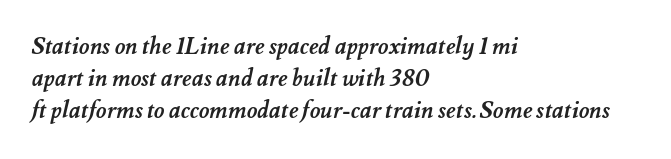
The image shows 23 px bold type; set left-aligned, normal line spacing (1.4x), normal letter spacing, not underlined.
